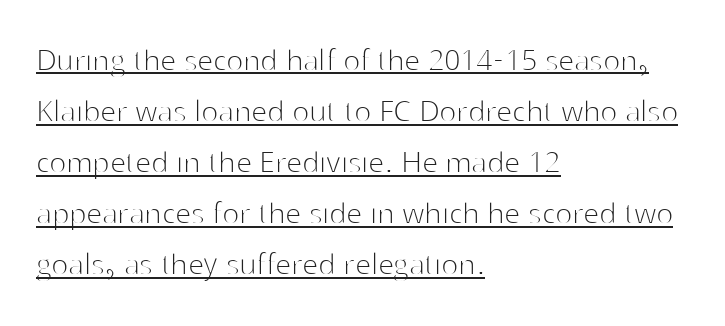
{"serif": "no", "italic": "no", "bold": "no", "weight": "thin", "width": "normal", "stroke_contrast": "high", "x_height": "medium", "monospaced": "no", "underline": "yes", "align": "left", "line_spacing": "normal", "line_spacing_ratio": 1.42, "letter_spacing": "normal", "letter_spacing_em": 0.0, "glyph_px": 36}
